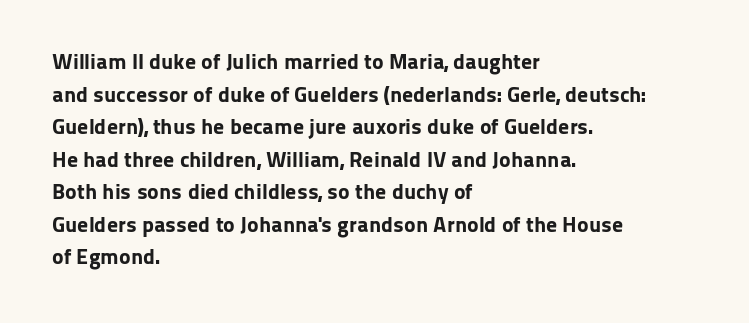
The image shows 22 px bold type, upright; set left-aligned, normal line spacing (1.48x), normal letter spacing, not underlined.
